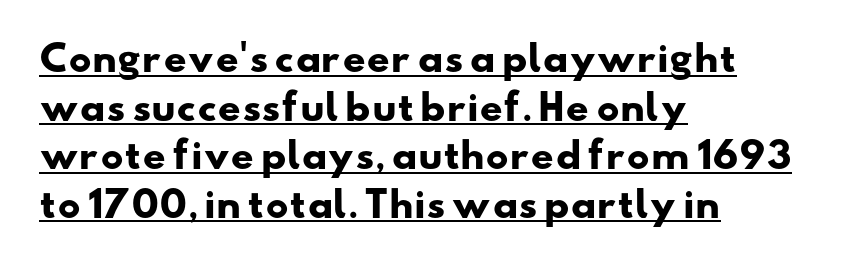
The image shows 36 px heavy, wide sans-serif type; set left-aligned, normal line spacing (1.35x), normal letter spacing, underlined; low stroke contrast and a small x-height.
